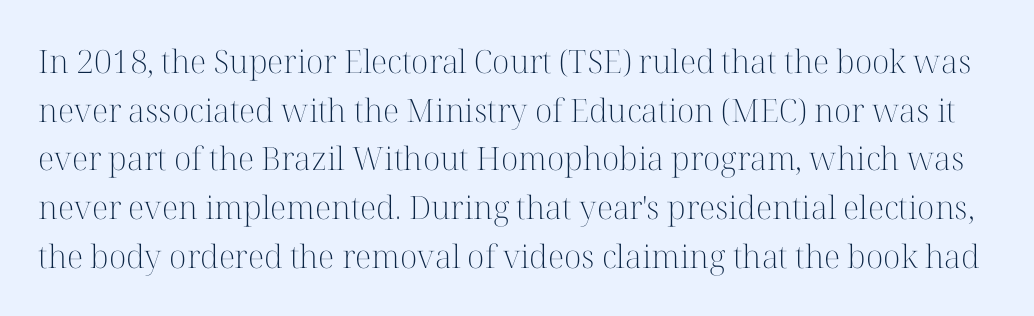
Summary of vertical rhythm: regular, with standard interline spacing. Are there feet on the stems? There are — it's a serif. Summary of weight: not heavy and not bold. This sample uses plain, unmodified letter spacing. No italicization has been applied; the sample stays upright. Check the space under the baseline: it is left empty.
